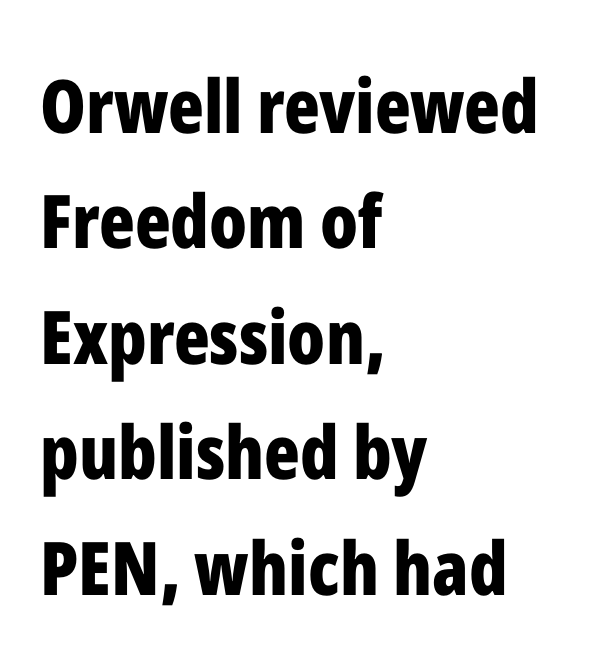
{"serif": "no", "italic": "no", "bold": "yes", "weight": "bold", "width": "condensed", "stroke_contrast": "low", "x_height": "medium", "monospaced": "no", "underline": "no", "align": "left", "line_spacing": "normal", "line_spacing_ratio": 1.56, "letter_spacing": "normal", "letter_spacing_em": 0.0, "glyph_px": 74}
